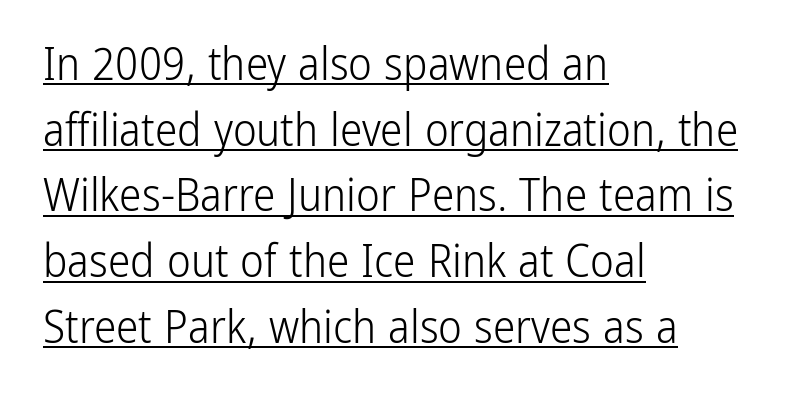
The image shows 45 px light, condensed sans-serif type, upright; set left-aligned, normal line spacing (1.46x), normal letter spacing, underlined; low stroke contrast and a medium x-height.
